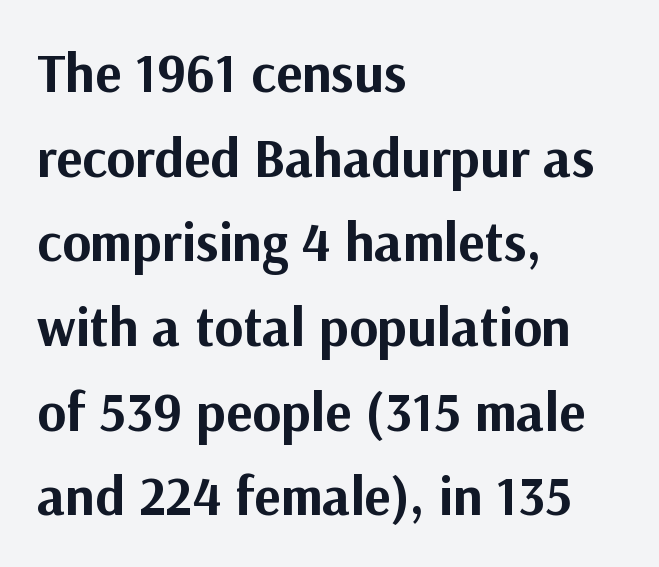
Q: Is the text bold? A: Yes.
Q: Is the text italic (slanted)? A: No, it is upright.
Q: Is the typeface a serif or a sans-serif typeface? A: Sans-serif.
Q: Is the text underlined? A: No.
Q: How is the paragraph aligned? A: Left-aligned.
Q: Is the spacing between letters normal or unusually wide? A: Normal.
Q: Is the spacing between lines tight, normal or loose? A: Normal.
Q: Width (condensed, normal, or wide)? A: Normal.
Q: Stroke contrast? A: Medium.
Q: x-height? A: Medium.
Q: Monospaced? A: No.
